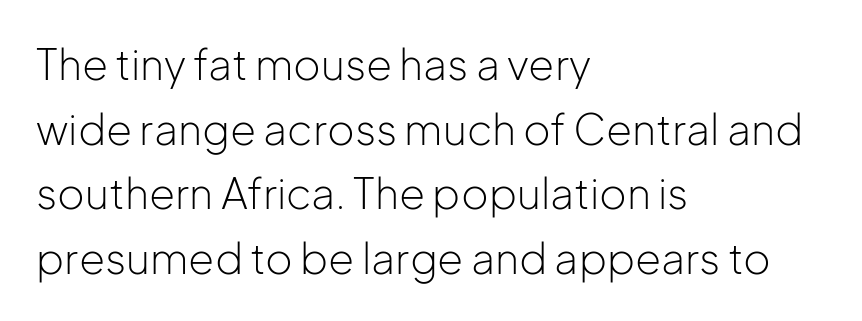
The image shows 42 px light sans-serif type, upright; set left-aligned, normal line spacing (1.54x), normal letter spacing, not underlined; low stroke contrast and a medium x-height.
